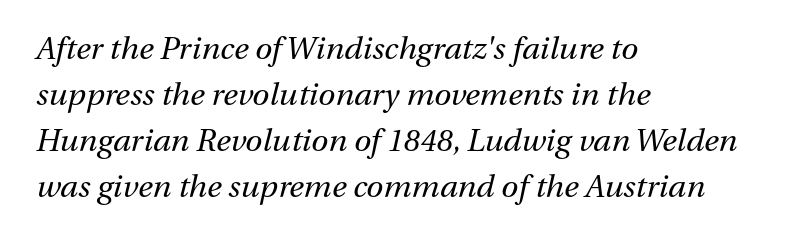
Q: Is the text bold? A: No.
Q: Is the text italic (slanted)? A: Yes, it leans right by about 13 degrees.
Q: Is the text underlined? A: No.
Q: How is the paragraph aligned? A: Left-aligned.
Q: Is the spacing between letters normal or unusually wide? A: Normal.
Q: Is the spacing between lines tight, normal or loose? A: Normal.
Q: Width (condensed, normal, or wide)? A: Normal.
Q: Stroke contrast? A: Medium.
Q: x-height? A: Medium.
Q: Monospaced? A: No.
